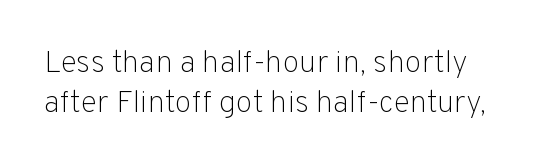
Is there any slant? The stems are plumb. Here the designer chose a conventional face with non-uniform glyph widths. The line-height multiplier appears to be the usual default. Type style note: lacks serifs. Stem width sits at or under what a default text font uses.
